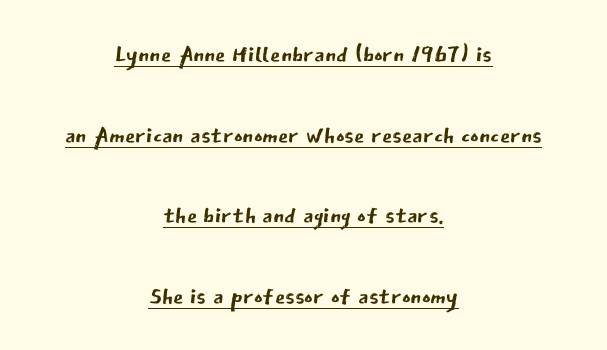
Q: Is the text bold? A: No.
Q: Is the text italic (slanted)? A: No, it is upright.
Q: Is the typeface a serif or a sans-serif typeface? A: Sans-serif.
Q: Is the text underlined? A: Yes.
Q: How is the paragraph aligned? A: Centered.
Q: Is the spacing between letters normal or unusually wide? A: Normal.
Q: Is the spacing between lines tight, normal or loose? A: Loose.
Q: Width (condensed, normal, or wide)? A: Normal.
Q: Stroke contrast? A: Low.
Q: x-height? A: Medium.
Q: Monospaced? A: No.
